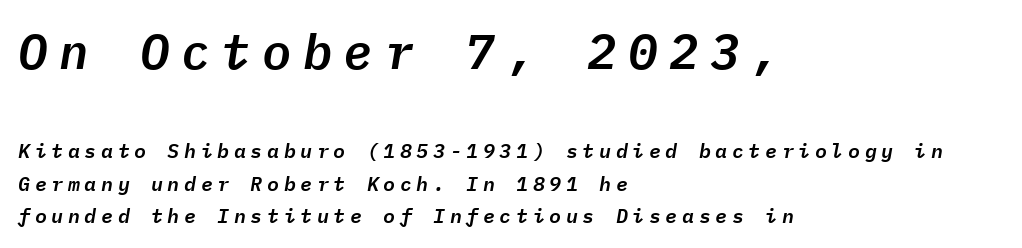
Q: Is the text italic (slanted)? A: Yes, it leans right by about 9 degrees.
Q: Is the text underlined? A: No.
Q: How is the paragraph aligned? A: Left-aligned.
Q: Is the spacing between letters normal or unusually wide? A: Unusually wide.
Q: Is the spacing between lines tight, normal or loose? A: Normal.
Q: Which block of text is set in a larger size, the first (top) or the second (bottom)? A: The first (top) one.
Q: Width (condensed, normal, or wide)? A: Normal.
Q: Stroke contrast? A: Low.
Q: x-height? A: Medium.
Q: Monospaced? A: Yes.
